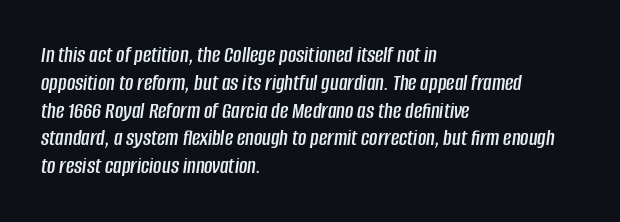
Q: Is the text italic (slanted)? A: Yes, it leans right by about 8 degrees.
Q: Is the text underlined? A: No.
Q: How is the paragraph aligned? A: Left-aligned.
Q: Is the spacing between letters normal or unusually wide? A: Normal.
